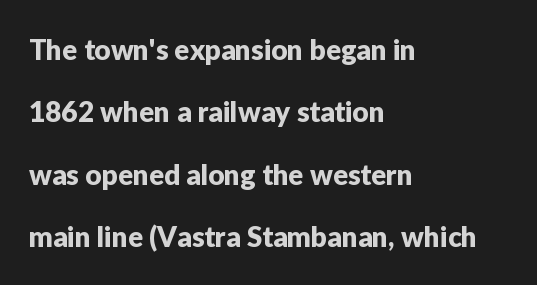
The image shows 28 px sans-serif type, upright; set left-aligned, loose line spacing (2.23x), normal letter spacing, not underlined; low stroke contrast and a medium x-height.
